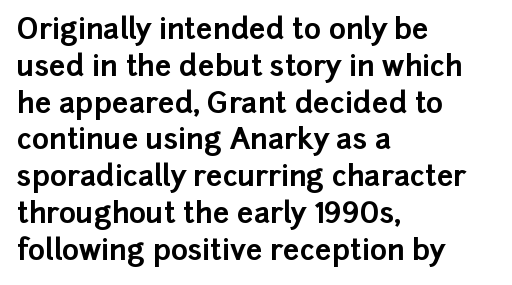
{"serif": "no", "italic": "no", "bold": "yes", "weight": "bold", "width": "normal", "stroke_contrast": "low", "x_height": "medium", "monospaced": "no", "underline": "no", "align": "left", "line_spacing": "normal", "line_spacing_ratio": 1.27, "letter_spacing": "normal", "letter_spacing_em": 0.0, "glyph_px": 29}
